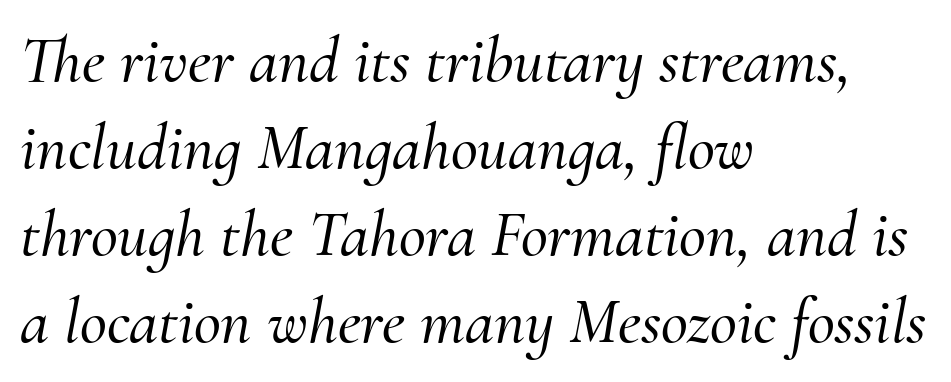
The image shows 66 px serif type, italic (leaning right); set left-aligned, normal line spacing (1.32x), normal letter spacing, not underlined; medium stroke contrast and a small x-height.
